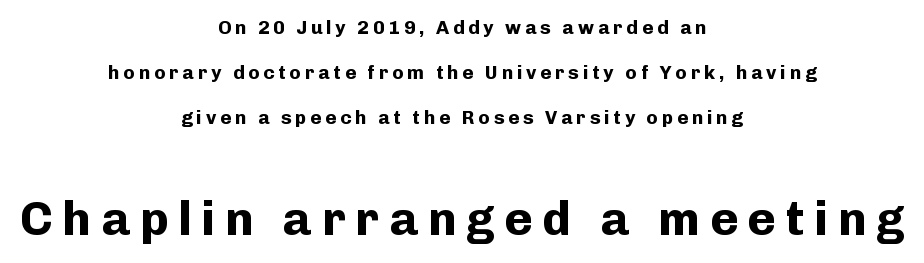
Q: Is the text bold? A: Yes.
Q: Is the text italic (slanted)? A: No, it is upright.
Q: Is the typeface a serif or a sans-serif typeface? A: Sans-serif.
Q: Is the text underlined? A: No.
Q: How is the paragraph aligned? A: Centered.
Q: Is the spacing between letters normal or unusually wide? A: Unusually wide.
Q: Is the spacing between lines tight, normal or loose? A: Loose.
Q: Which block of text is set in a larger size, the first (top) or the second (bottom)? A: The second (bottom) one.
Q: Width (condensed, normal, or wide)? A: Normal.
Q: Stroke contrast? A: Low.
Q: x-height? A: Medium.
Q: Monospaced? A: No.
